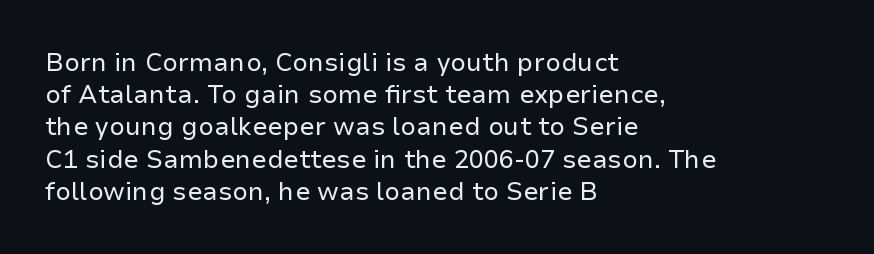
The image shows 25 px text type, upright; set left-aligned, normal line spacing (1.29x), normal letter spacing, not underlined.
